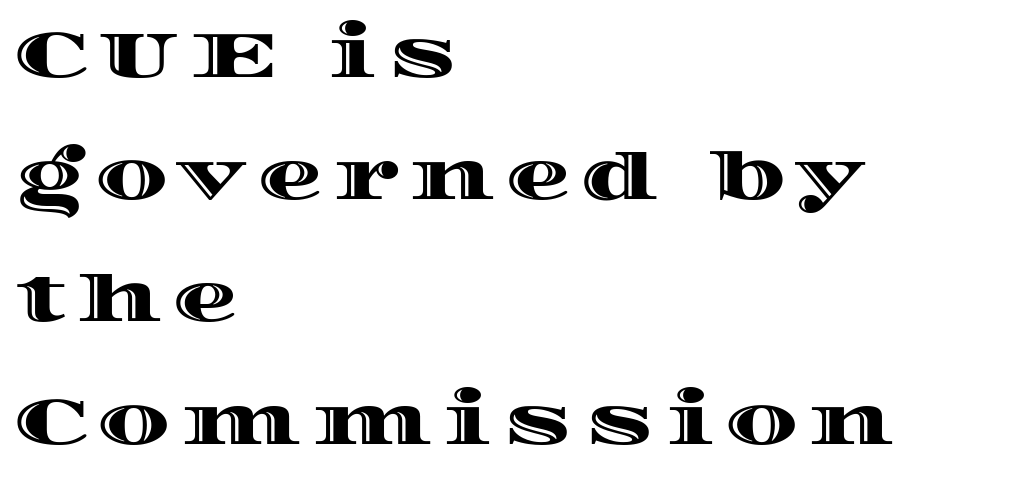
{"italic": "no", "width": "wide", "x_height": "large", "monospaced": "no", "underline": "no", "align": "left", "line_spacing_ratio": 1.88, "glyph_px": 65}
